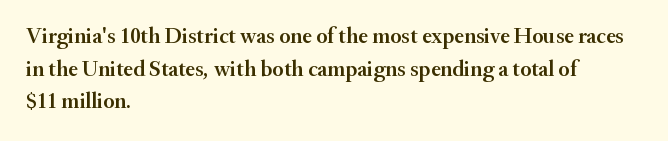
The image shows 22 px text type, upright; set left-aligned, normal line spacing (1.48x), normal letter spacing, not underlined.
